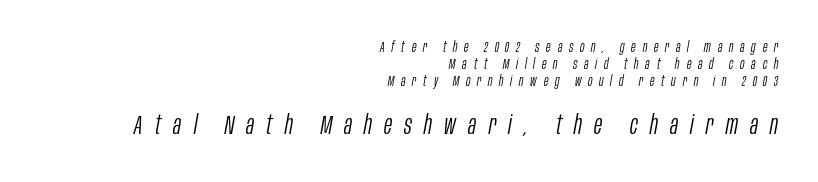
Is the type slanted? Yes — the strokes lean at a clear angle. Stroke thickness stays within the range of a standard reading face or lighter. Students, observe: this is what under-led, compact text looks like. Inter-character spacing is expanded well beyond the font's built-in metrics.
